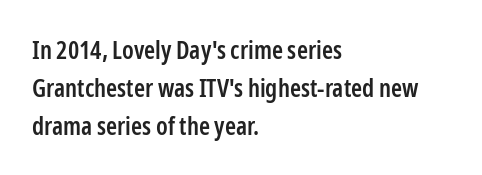
The image shows 25 px text type, upright; set left-aligned, normal line spacing (1.52x), normal letter spacing, not underlined.
